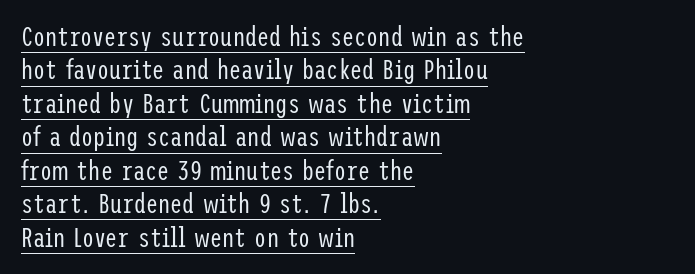
Q: Is the text bold? A: No.
Q: Is the text italic (slanted)? A: No, it is upright.
Q: Is the text underlined? A: Yes.
Q: How is the paragraph aligned? A: Left-aligned.
Q: Is the spacing between letters normal or unusually wide? A: Normal.
